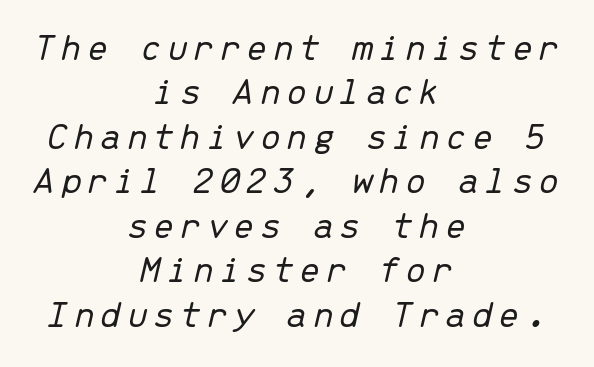
{"italic": "yes", "lean": "right", "slant_degrees": 13, "bold": "no", "weight": "light", "width": "normal", "stroke_contrast": "low", "x_height": "medium", "monospaced": "yes", "underline": "no", "align": "center", "line_spacing": "tight", "line_spacing_ratio": 1.14, "glyph_px": 39}
